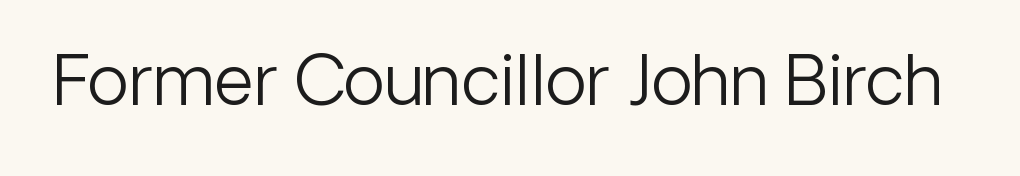
What stands out about the letter spacing? Nothing — it is the standard amount. You could not count columns in this text — the font is proportionally spaced. Stroke thickness stays within the range of a standard reading face or lighter. Unlike italic type, these characters show no tilt at all. This rendering features lettering with no underline. I'd call this a sans setting — the letters go barefoot.
